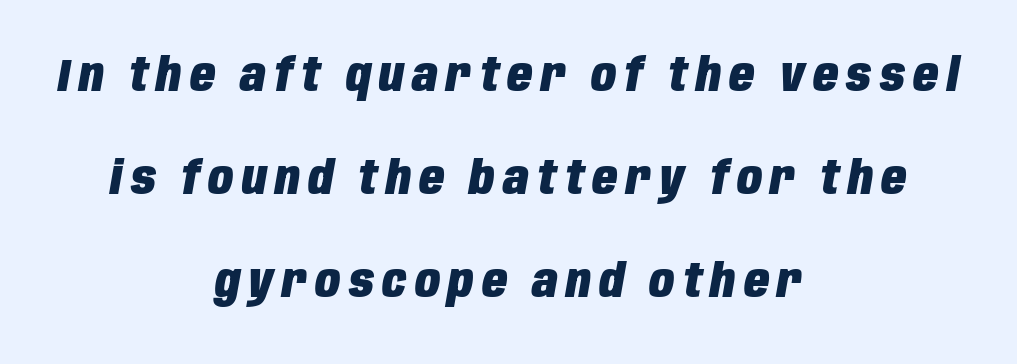
The image shows 46 px heavy, condensed type, italic (leaning right); set centered, loose line spacing (2.24x), not underlined; low stroke contrast and a large x-height.
